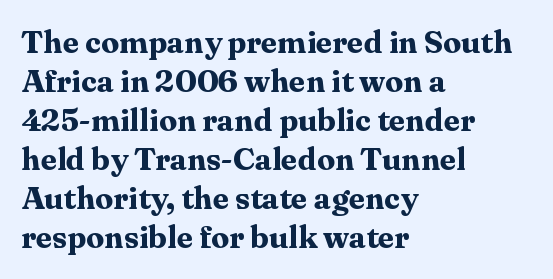
Q: Is the text bold? A: Yes.
Q: Is the text italic (slanted)? A: No, it is upright.
Q: Is the typeface a serif or a sans-serif typeface? A: Serif.
Q: Is the text underlined? A: No.
Q: How is the paragraph aligned? A: Left-aligned.
Q: Is the spacing between letters normal or unusually wide? A: Normal.
Q: Width (condensed, normal, or wide)? A: Normal.
Q: Stroke contrast? A: Medium.
Q: x-height? A: Medium.
Q: Monospaced? A: No.
